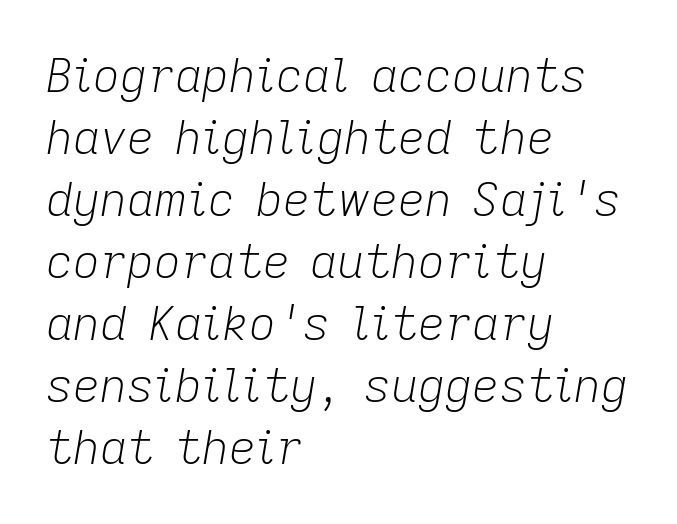
Does the lettering tilt? It does — this is italic. Compared with a typical body face, this is equally light or lighter still. Is the block centered? No — it sits flush against the left margin. Clear beneath every line of the passage. These lines are rendered in a variable-pitch font. Compared with typical body copy, the letter spacing here is the same.
